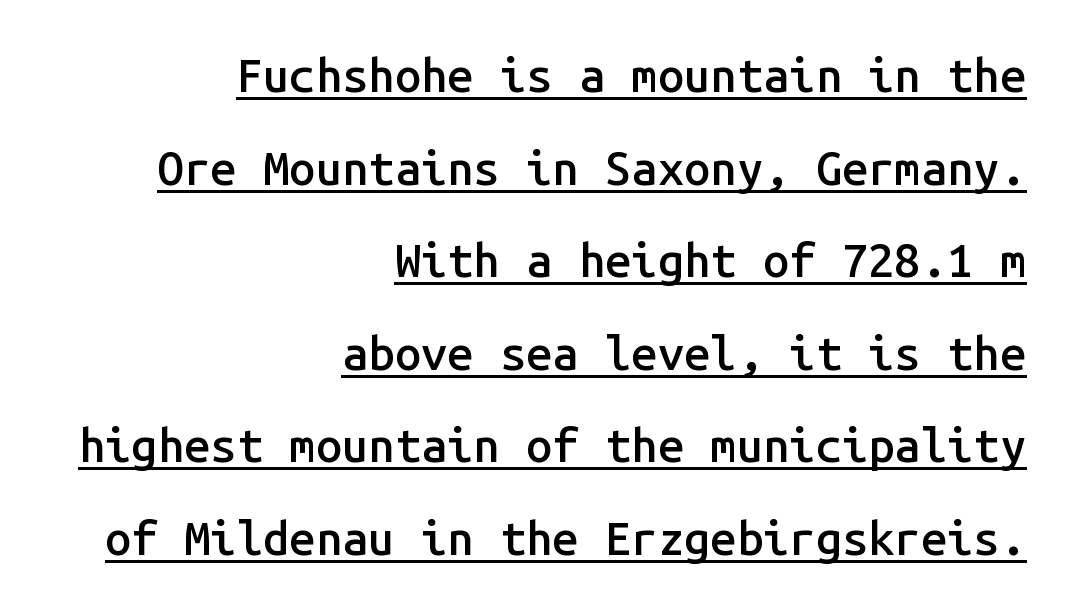
Does the leading feel generous? Absolutely, it's lavish. A typesetter would call this zero additional tracking. Notice how the passage keeps a crisp vertical edge on the right only. Beneath each row of characters lies a ruled line. The face used here is monospaced, like something from a code editor.
